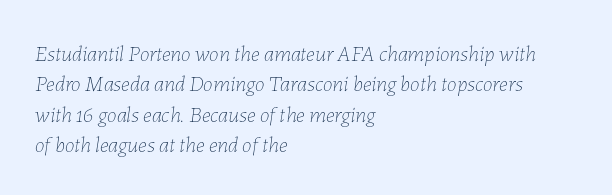
Q: Is the text bold? A: No.
Q: Is the text italic (slanted)? A: Yes, it leans right by about 7 degrees.
Q: Is the text underlined? A: No.
Q: How is the paragraph aligned? A: Left-aligned.
Q: Is the spacing between letters normal or unusually wide? A: Normal.
Q: Is the spacing between lines tight, normal or loose? A: Normal.
